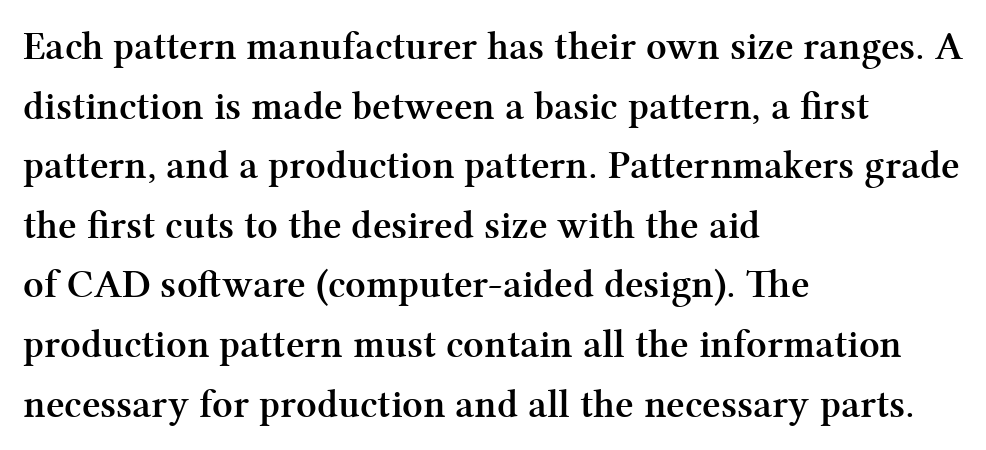
Do the characters align in a grid? No, the font is proportional. Look at the stroke-to-counter ratio: heavy, a bold. This sample keeps an unexceptional amount of space between lines. The line texture is even and compact thanks to regular tracking.
